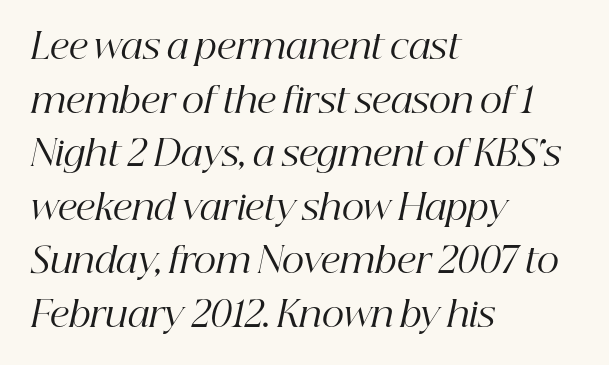
{"serif": "yes", "italic": "yes", "lean": "right", "slant_degrees": 12, "bold": "no", "weight": "regular", "width": "normal", "stroke_contrast": "high", "x_height": "medium", "monospaced": "no", "underline": "no", "align": "left", "line_spacing": "normal", "line_spacing_ratio": 1.53, "letter_spacing": "normal", "letter_spacing_em": 0.0, "glyph_px": 35}
